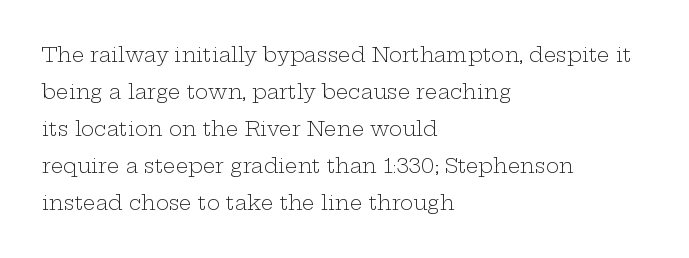
{"italic": "no", "bold": "no", "underline": "no", "align": "left", "line_spacing_ratio": 1.85, "letter_spacing": "normal", "letter_spacing_em": 0.0, "glyph_px": 20}
